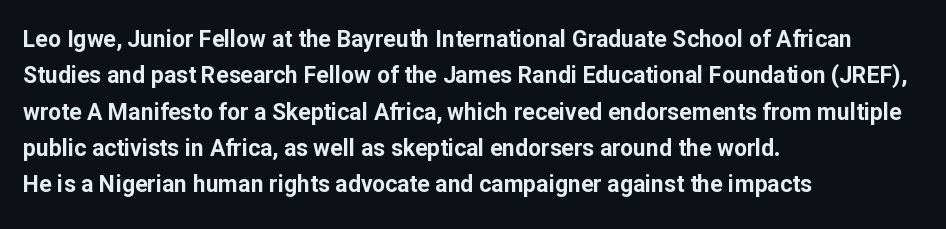
The image shows 23 px bold type, upright; set left-aligned, normal line spacing (1.58x), normal letter spacing, not underlined.
